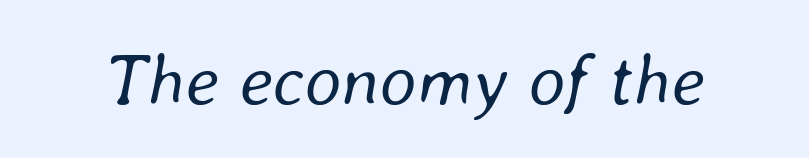
{"italic": "yes", "lean": "right", "slant_degrees": 8, "bold": "no", "weight": "regular", "width": "normal", "stroke_contrast": "low", "x_height": "medium", "monospaced": "no", "underline": "no", "letter_spacing": "normal", "letter_spacing_em": 0.0, "glyph_px": 73}
